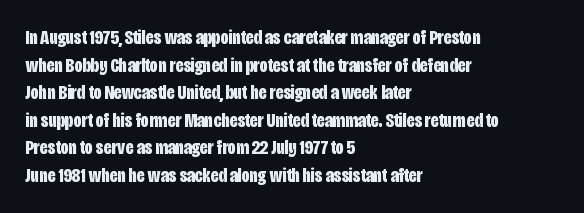
The image shows 20 px bold type, upright; set left-aligned, normal line spacing (1.38x), normal letter spacing, not underlined.
